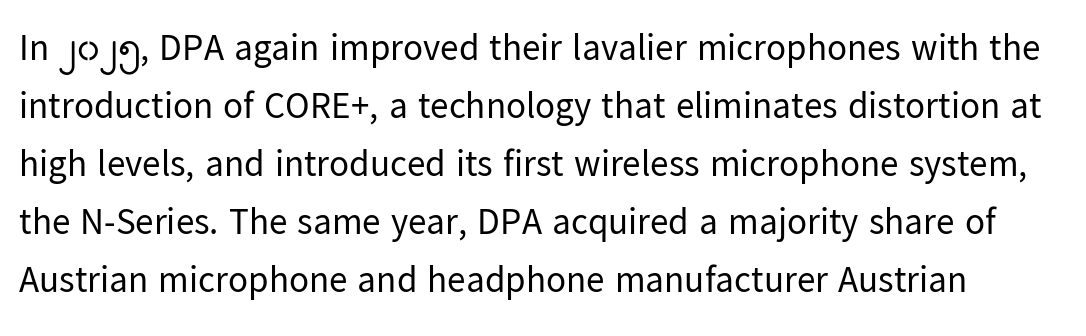
{"serif": "no", "italic": "no", "bold": "no", "weight": "regular", "width": "normal", "stroke_contrast": "low", "x_height": "medium", "monospaced": "no", "underline": "no", "line_spacing": "normal", "line_spacing_ratio": 1.57, "letter_spacing": "normal", "letter_spacing_em": 0.0, "glyph_px": 37}
